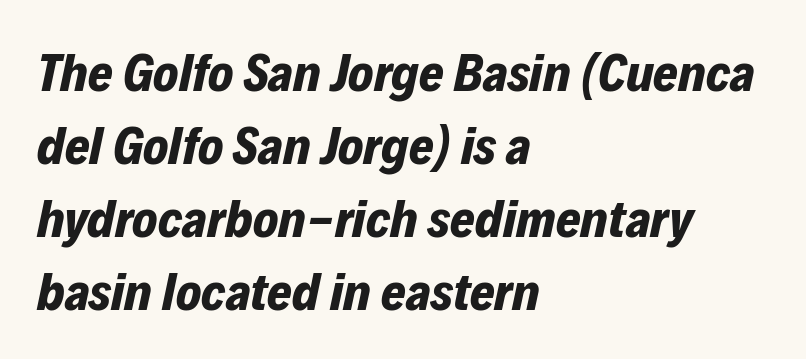
Q: Is the text bold? A: Yes.
Q: Is the text italic (slanted)? A: Yes, it leans right by about 12 degrees.
Q: Is the text underlined? A: No.
Q: How is the paragraph aligned? A: Left-aligned.
Q: Is the spacing between letters normal or unusually wide? A: Normal.
Q: Is the spacing between lines tight, normal or loose? A: Normal.
Q: Width (condensed, normal, or wide)? A: Normal.
Q: Stroke contrast? A: Low.
Q: x-height? A: Medium.
Q: Monospaced? A: No.
